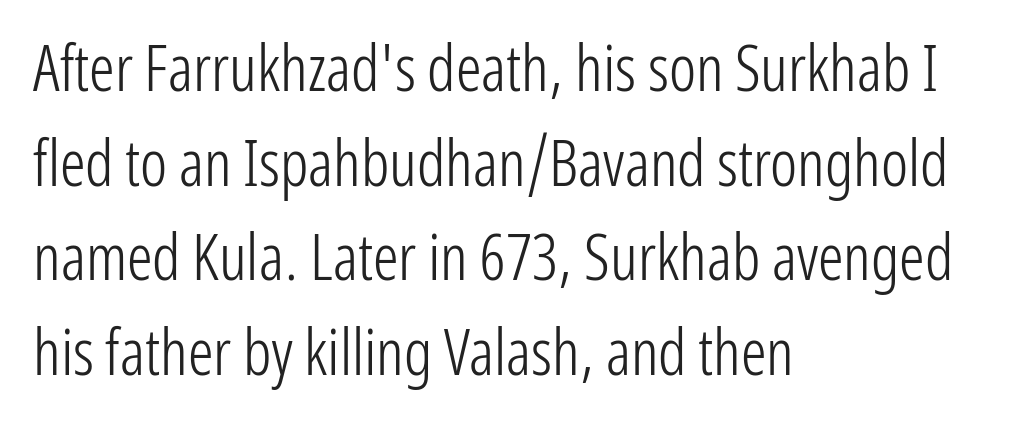
The image shows 64 px light, condensed sans-serif type, upright; set left-aligned, normal line spacing (1.48x), normal letter spacing, not underlined; low stroke contrast and a medium x-height.
